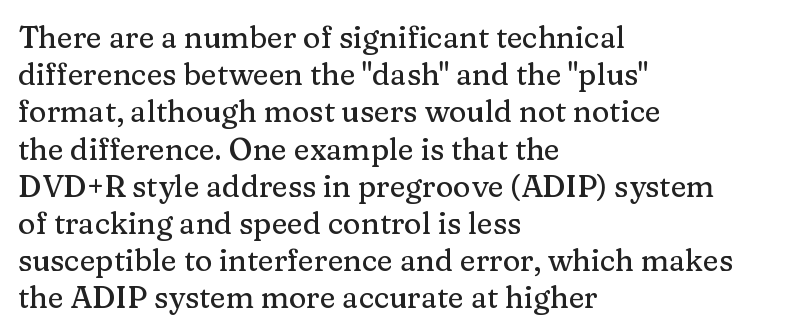
{"serif": "yes", "italic": "no", "width": "normal", "stroke_contrast": "medium", "x_height": "medium", "monospaced": "no", "underline": "no", "align": "left", "line_spacing_ratio": 1.24, "letter_spacing": "normal", "letter_spacing_em": 0.0, "glyph_px": 30}
